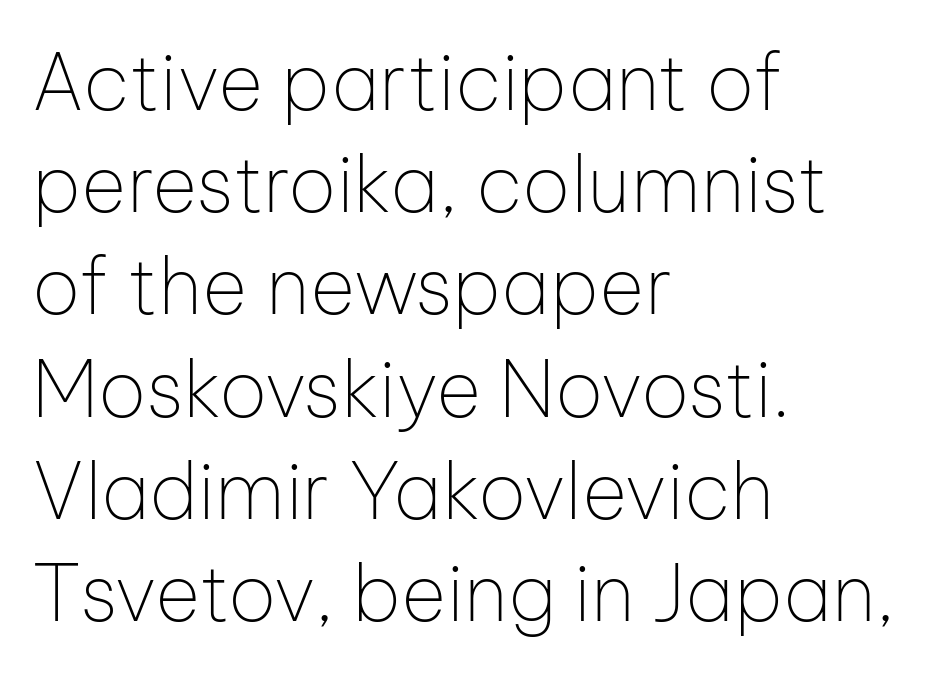
{"serif": "no", "italic": "no", "bold": "no", "weight": "thin", "width": "normal", "stroke_contrast": "low", "x_height": "medium", "monospaced": "no", "underline": "no", "align": "left", "line_spacing": "normal", "line_spacing_ratio": 1.31, "letter_spacing": "normal", "letter_spacing_em": 0.0, "glyph_px": 78}
